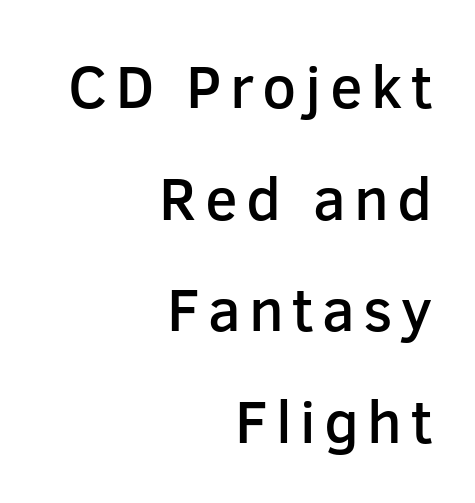
{"serif": "no", "italic": "no", "bold": "semi", "weight": "semibold", "width": "normal", "stroke_contrast": "low", "x_height": "medium", "monospaced": "no", "underline": "no", "align": "right", "line_spacing_ratio": 1.86, "glyph_px": 60}
